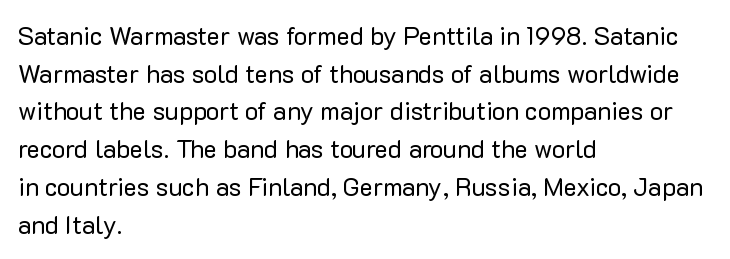
{"italic": "no", "bold": "no", "underline": "no", "align": "left", "line_spacing": "normal", "line_spacing_ratio": 1.51, "letter_spacing": "normal", "letter_spacing_em": 0.0, "glyph_px": 25}
